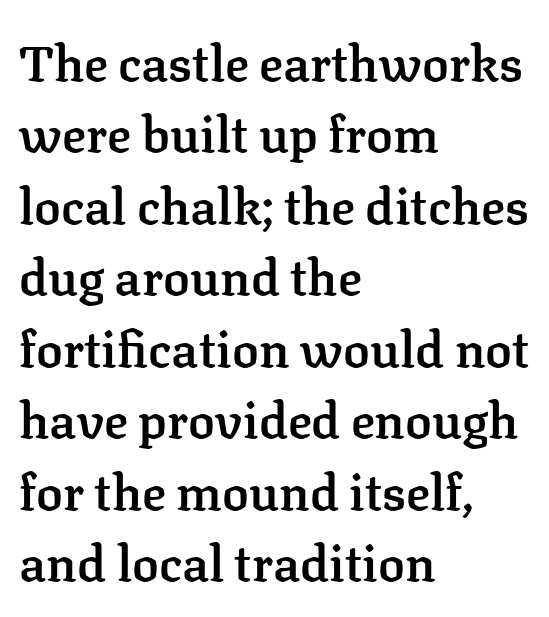
This sample is left-justified, so line endings fall wherever the words run out. You could not count columns in this text — the font is proportionally spaced. These lines are composed in type with serifs. You could call the tracking neutral — neither tight nor loose. Bold? Not quite — semibold, heavier than regular but stopping short.
